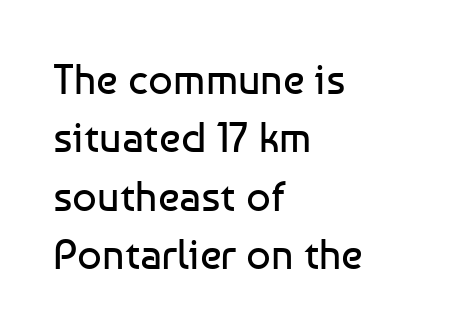
Vertical spacing — default. Letters rest on an invisible, unmarked baseline. Weight: regular or lighter. A typesetter would mark this as roman, not italic. Short note: letters normally spaced. Horizontally, the lines are justified to the leading edge only.
